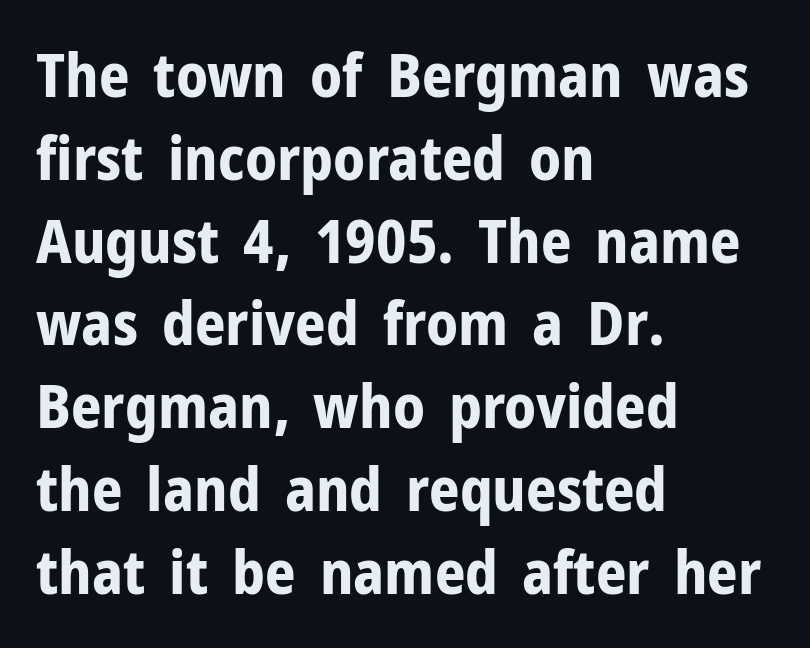
The image shows 60 px bold sans-serif type, upright; set left-aligned, normal line spacing (1.38x), normal letter spacing, not underlined; low stroke contrast and a medium x-height.
